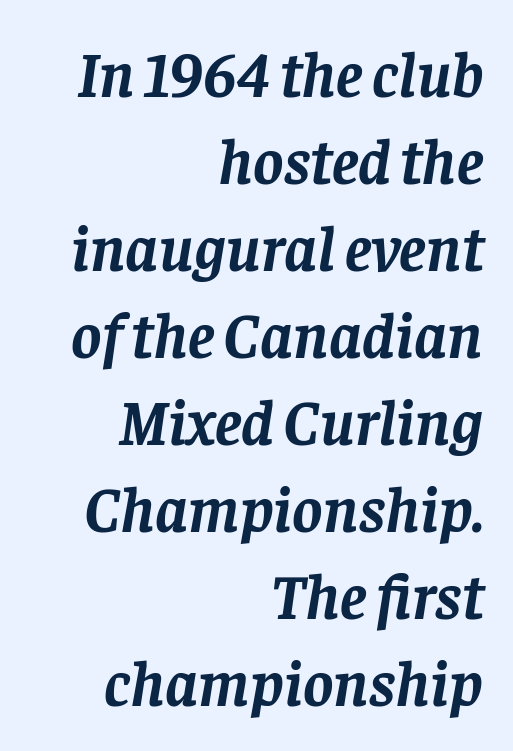
{"serif": "yes", "italic": "yes", "lean": "right", "slant_degrees": 8, "bold": "yes", "weight": "semibold", "width": "normal", "stroke_contrast": "low", "x_height": "large", "monospaced": "no", "underline": "no", "align": "right", "line_spacing": "normal", "line_spacing_ratio": 1.36, "letter_spacing": "normal", "letter_spacing_em": 0.0, "glyph_px": 64}
